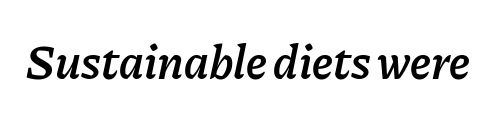
The image shows 48 px semibold type, italic (leaning right); set normal letter spacing, not underlined; low stroke contrast and a medium x-height.
